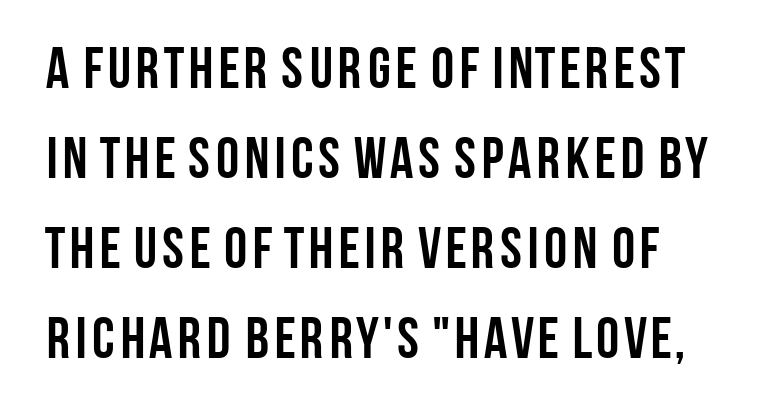
{"serif": "no", "italic": "no", "bold": "yes", "weight": "semibold", "width": "condensed", "stroke_contrast": "low", "x_height": "large", "monospaced": "no", "underline": "no", "align": "left", "line_spacing": "normal", "line_spacing_ratio": 1.55, "letter_spacing": "normal", "letter_spacing_em": 0.0, "glyph_px": 58}
